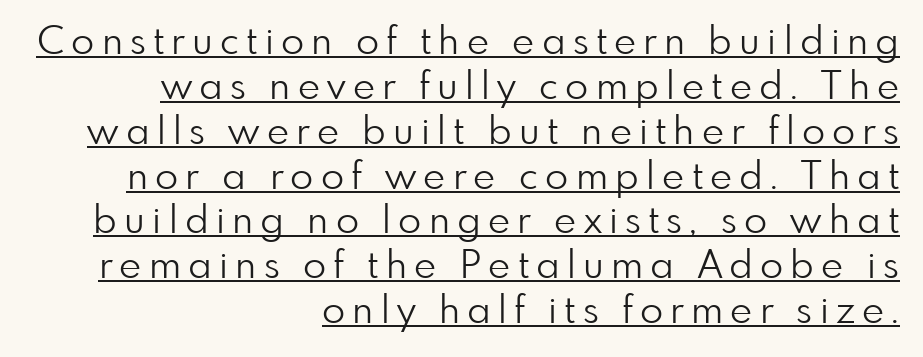
Q: Is the text bold? A: No.
Q: Is the text italic (slanted)? A: No, it is upright.
Q: Is the typeface a serif or a sans-serif typeface? A: Sans-serif.
Q: Is the text underlined? A: Yes.
Q: How is the paragraph aligned? A: Right-aligned.
Q: Width (condensed, normal, or wide)? A: Normal.
Q: Stroke contrast? A: Low.
Q: x-height? A: Small.
Q: Monospaced? A: No.
